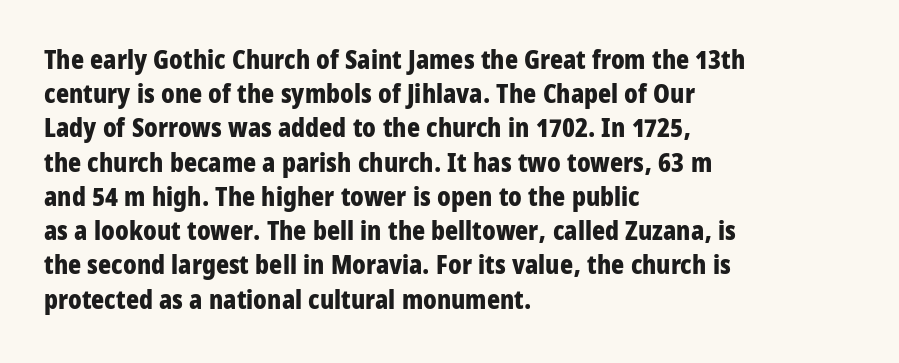
The lines in this sample share a left origin and differ only in where they stop. Summary of vertical rhythm: regular, with standard interline spacing. Italic: no, the glyphs are upright roman. The letterforms sit shoulder to shoulder at normal distance. Set as a true bold cut, around the 700 mark. The baseline area is clear.
